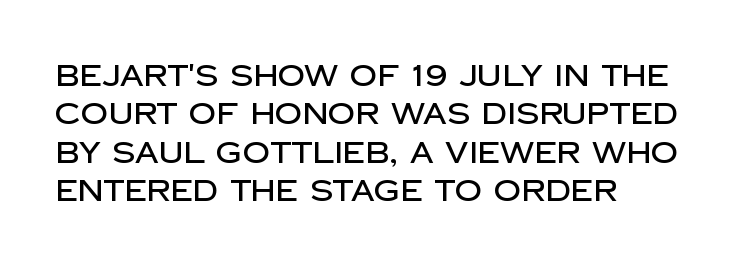
The image shows 30 px sans-serif type, upright; set left-aligned, normal line spacing (1.28x), normal letter spacing, not underlined; low stroke contrast and a large x-height.
